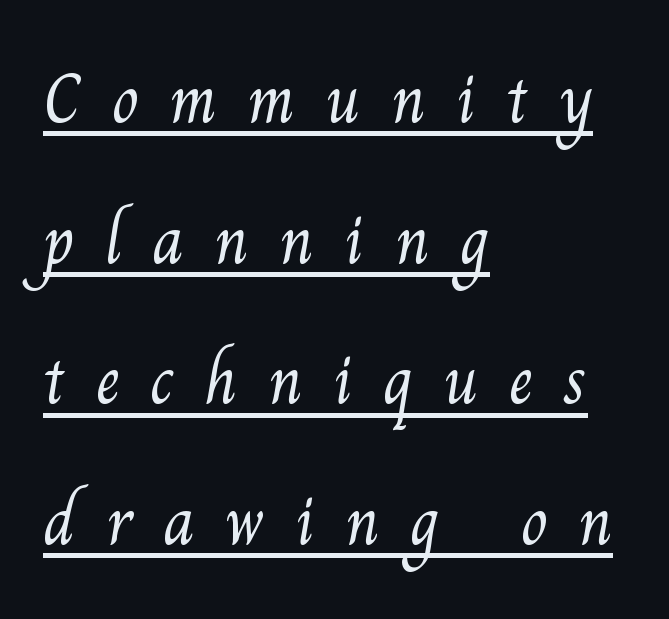
{"serif": "yes", "bold": "no", "weight": "light", "width": "normal", "stroke_contrast": "medium", "x_height": "small", "monospaced": "no", "underline": "yes", "align": "left", "line_spacing": "loose", "line_spacing_ratio": 2.01, "letter_spacing": "wide", "letter_spacing_em": 0.43, "glyph_px": 70}
